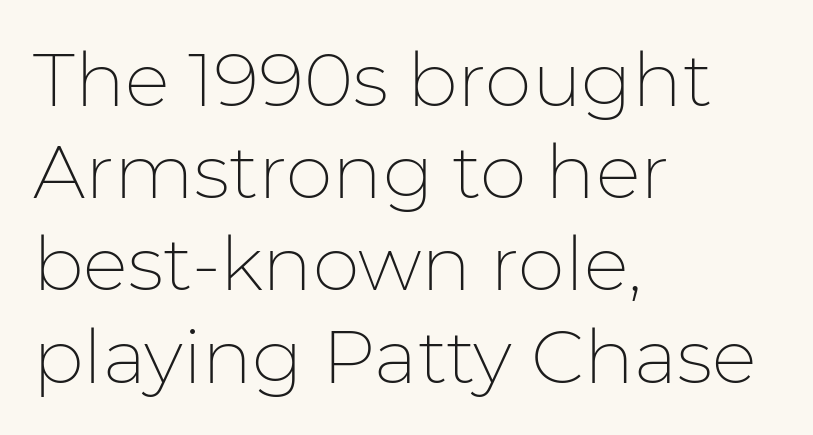
Q: Is the text bold? A: No.
Q: Is the text italic (slanted)? A: No, it is upright.
Q: Is the typeface a serif or a sans-serif typeface? A: Sans-serif.
Q: Is the text underlined? A: No.
Q: How is the paragraph aligned? A: Left-aligned.
Q: Is the spacing between letters normal or unusually wide? A: Normal.
Q: Width (condensed, normal, or wide)? A: Normal.
Q: Stroke contrast? A: Low.
Q: x-height? A: Medium.
Q: Monospaced? A: No.
